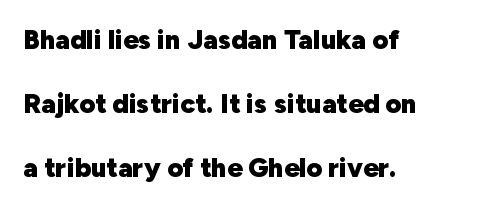
Q: Is the text bold? A: Yes.
Q: Is the text italic (slanted)? A: No, it is upright.
Q: Is the text underlined? A: No.
Q: How is the paragraph aligned? A: Left-aligned.
Q: Is the spacing between letters normal or unusually wide? A: Normal.
Q: Is the spacing between lines tight, normal or loose? A: Loose.
